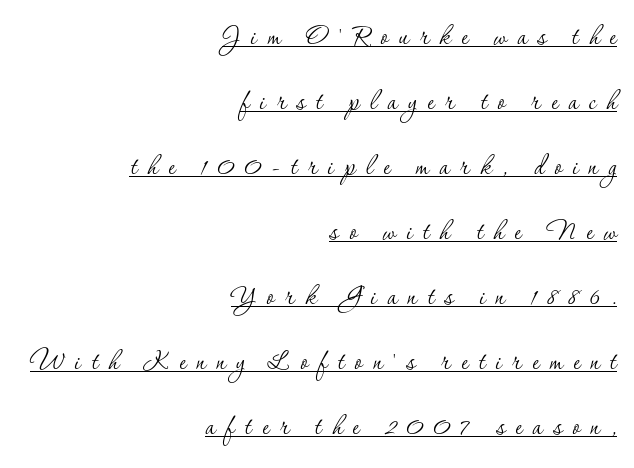
The image shows 33 px thin serif type; set right-aligned, loose line spacing (1.97x), unusually wide letter spacing (+0.32 em), underlined; low stroke contrast and a small x-height.
